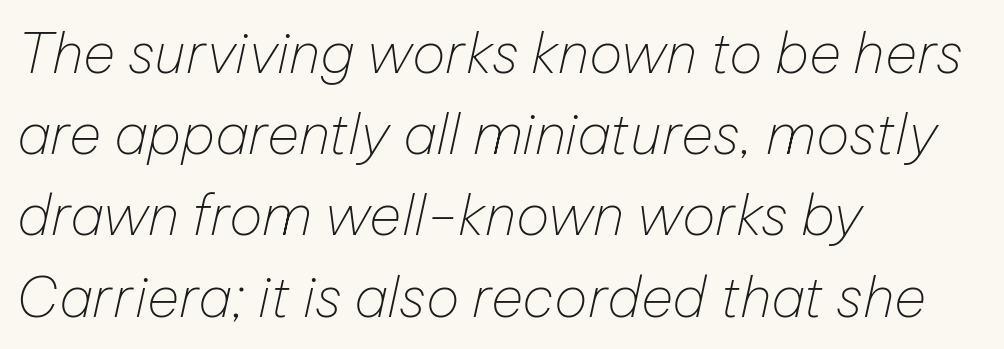
The letters are slanted; this is an italic face. The face used here is proportionally spaced, like ordinary book or web type. The space between consecutive lines is moderate. Letters rest on an invisible, unmarked baseline. There is no visible air inserted between adjacent glyphs.
